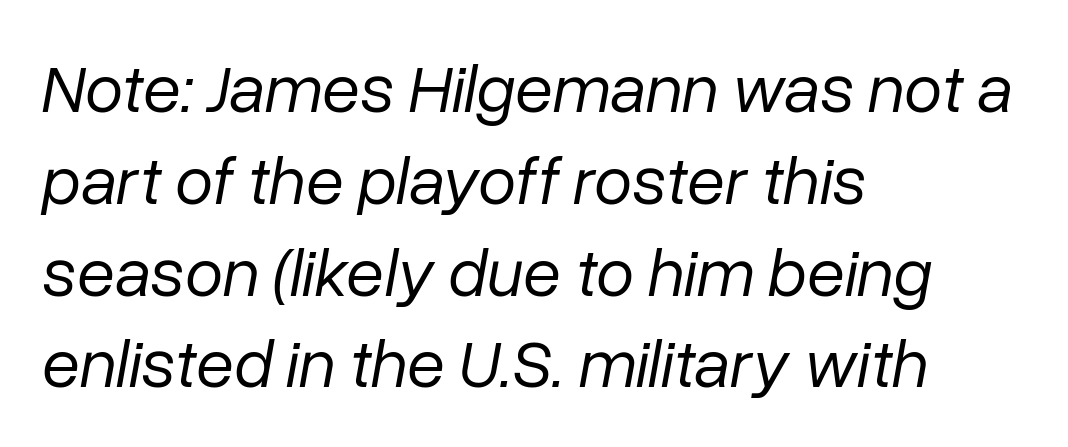
The image shows 69 px regular-weight type, italic (leaning right); set left-aligned, normal line spacing (1.33x), normal letter spacing, not underlined; low stroke contrast and a medium x-height.
